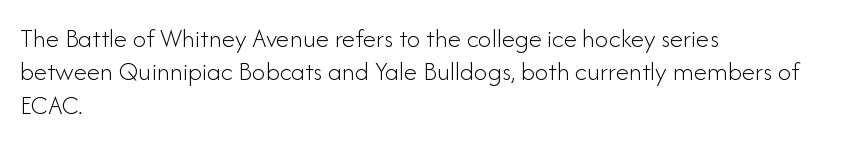
No letter is thick-stroked: the sample isn't bold. This rendering leaves character spacing at its baseline value. A bare baseline throughout the passage. Line beginnings align vertically; line endings do not. This sample uses an upright cut, with every glyph sitting square on the baseline.
